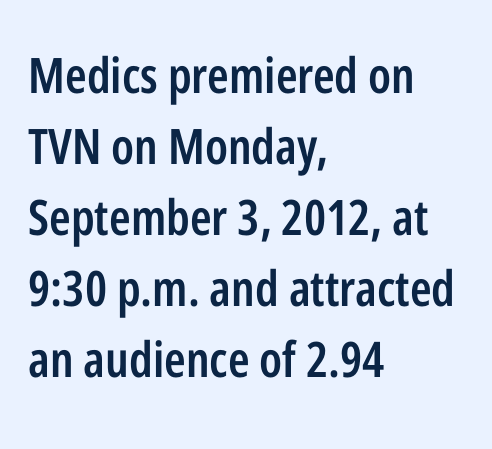
Slightly chunky letters — semibold, I'd say, not full bold. The strip under each line holds only bare page. Each word holds together tightly as a unit, with standard inter-letter gaps. If you drew a line through each stem, it would be perfectly vertical. Think of a printed novel: that variable character pitch is what you see here. Look at the bottom of the vertical strokes: they stop flat, with no serifs.
